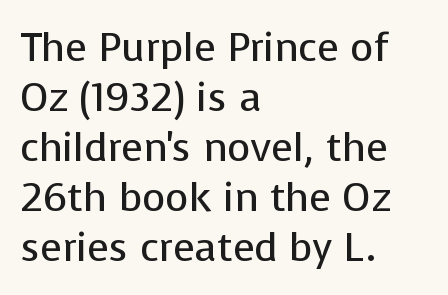
{"serif": "no", "italic": "no", "bold": "no", "weight": "regular", "width": "normal", "stroke_contrast": "low", "x_height": "medium", "monospaced": "no", "underline": "no", "align": "left", "line_spacing": "normal", "line_spacing_ratio": 1.25, "letter_spacing": "normal", "letter_spacing_em": 0.0, "glyph_px": 40}
